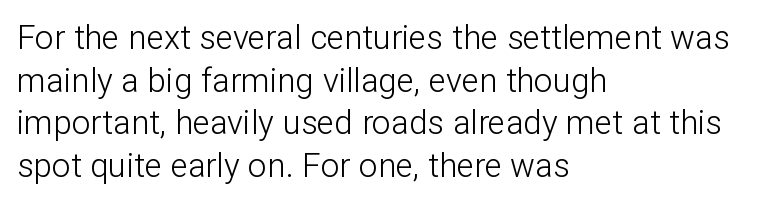
This is not heavy type; no bold has been used. No extra tracking has been applied to these lines. Lines of text with bare space underneath. The letters stand upright; this is a roman face. The paragraph shown leans on its left margin. Does the type have serifs? No, each stem ends abruptly.
